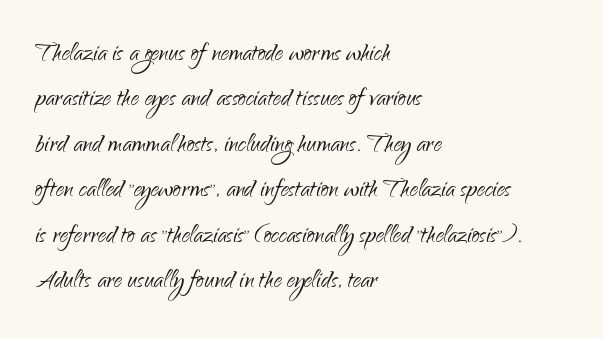
{"serif": "no", "bold": "no", "weight": "light", "width": "normal", "stroke_contrast": "low", "x_height": "small", "monospaced": "no", "underline": "no", "align": "left", "line_spacing": "normal", "line_spacing_ratio": 1.42, "letter_spacing": "normal", "letter_spacing_em": 0.0, "glyph_px": 32}
